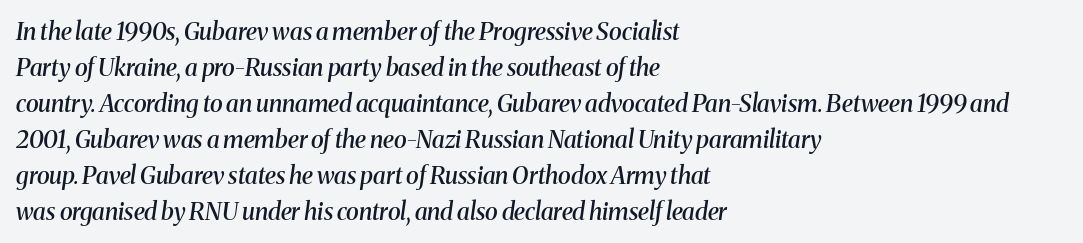
Emphasis by weight is partial: semibold. Inter-character spacing is left at the font's built-in metrics. The space directly below the letters is spotless. Normally led — the rows are evenly, conventionally spaced. The lines are quadded left. Style check: oblique.
